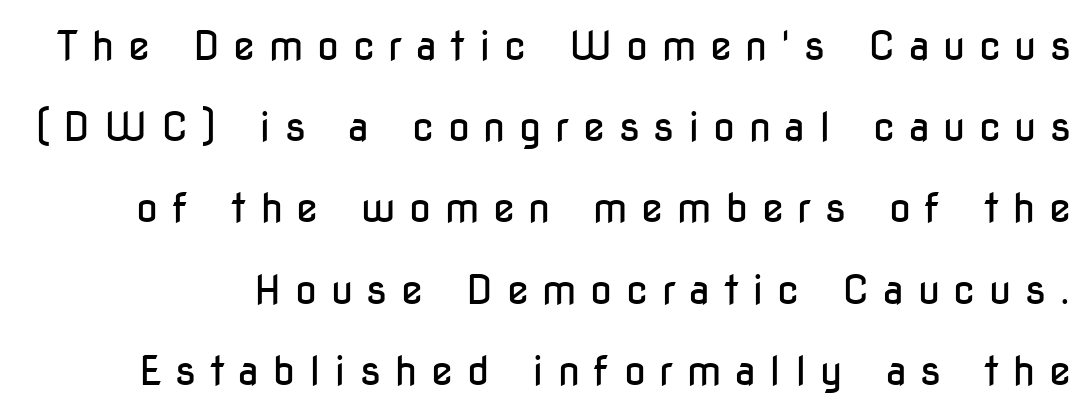
Q: Is the text bold? A: No.
Q: Is the text italic (slanted)? A: No, it is upright.
Q: Is the typeface a serif or a sans-serif typeface? A: Sans-serif.
Q: Is the text underlined? A: No.
Q: Is the spacing between letters normal or unusually wide? A: Unusually wide.
Q: Is the spacing between lines tight, normal or loose? A: Loose.
Q: Width (condensed, normal, or wide)? A: Condensed.
Q: Stroke contrast? A: Low.
Q: x-height? A: Medium.
Q: Monospaced? A: No.
